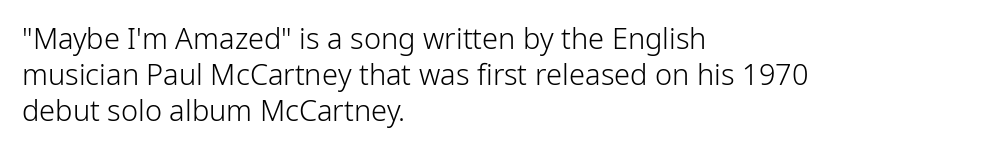
The space beneath each line is pristine and unruled. Between one letter and the next there's only the usual sliver of space. Casual observation: everything's shoved over to the left. Each new line begins a customary step beneath the previous one.
